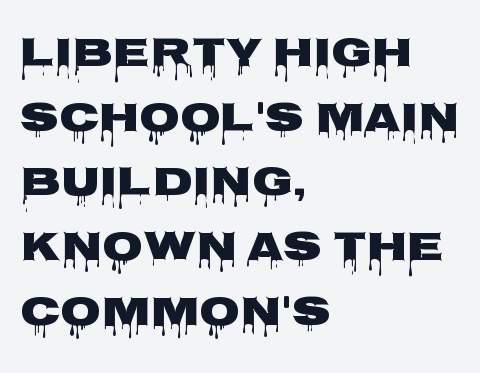
Q: Is the text italic (slanted)? A: No, it is upright.
Q: Is the typeface a serif or a sans-serif typeface? A: Sans-serif.
Q: Is the text underlined? A: No.
Q: How is the paragraph aligned? A: Left-aligned.
Q: Is the spacing between letters normal or unusually wide? A: Normal.
Q: Is the spacing between lines tight, normal or loose? A: Normal.
Q: Width (condensed, normal, or wide)? A: Wide.
Q: Stroke contrast? A: Low.
Q: x-height? A: Large.
Q: Monospaced? A: No.
